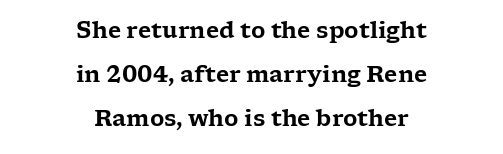
The image shows 22 px text type, upright; set centered, loose line spacing (2.01x), normal letter spacing, not underlined.
